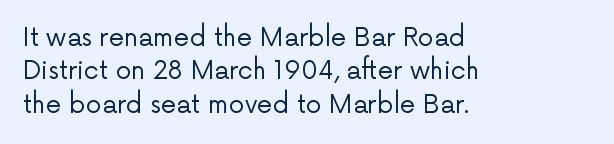
Notice how the stems are strictly vertical — no italics here. Clear beneath every line of the passage. Compared with typical paragraphs, the rows here are spaced about the same. The letters look calm and open, with moderate or lighter stems. Spacing between characters is what you'd get straight out of the box.
